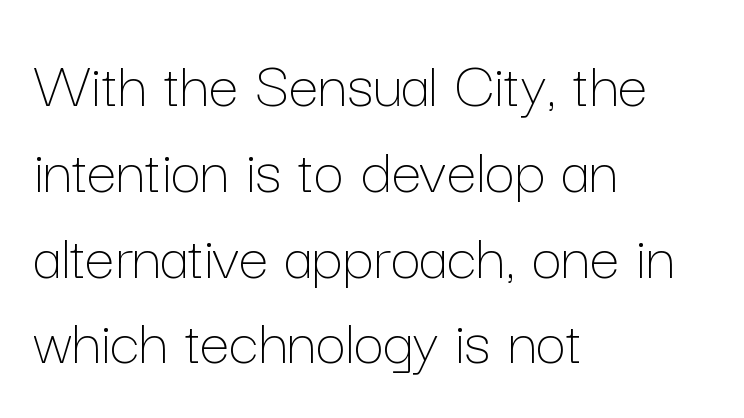
No chunkiness to these letters — they're not bold. Tall strokes in this sample are plumb rather than angled. The glyphs are unaccompanied by any horizontal stroke below them. The face used here is rendered with its standard letterfit. The rows are spaced the way most documents space them.
